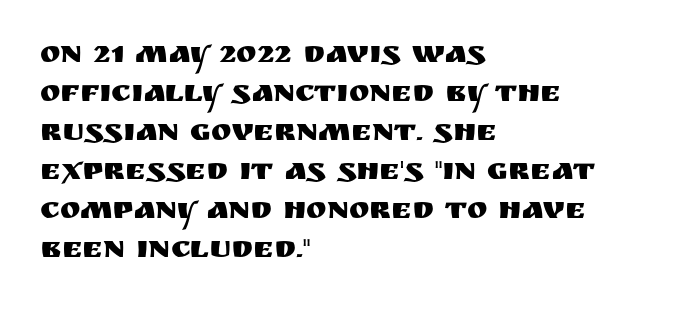
Q: Is the text italic (slanted)? A: No, it is upright.
Q: Is the typeface a serif or a sans-serif typeface? A: Sans-serif.
Q: Is the text underlined? A: No.
Q: How is the paragraph aligned? A: Left-aligned.
Q: Is the spacing between letters normal or unusually wide? A: Normal.
Q: Is the spacing between lines tight, normal or loose? A: Normal.
Q: Width (condensed, normal, or wide)? A: Normal.
Q: Stroke contrast? A: Medium.
Q: x-height? A: Large.
Q: Monospaced? A: No.
